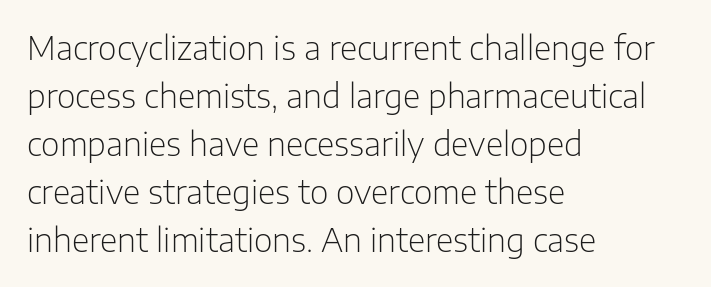
The image shows 32 px light sans-serif type, upright; set left-aligned, normal line spacing (1.5x), normal letter spacing, not underlined; low stroke contrast and a medium x-height.
